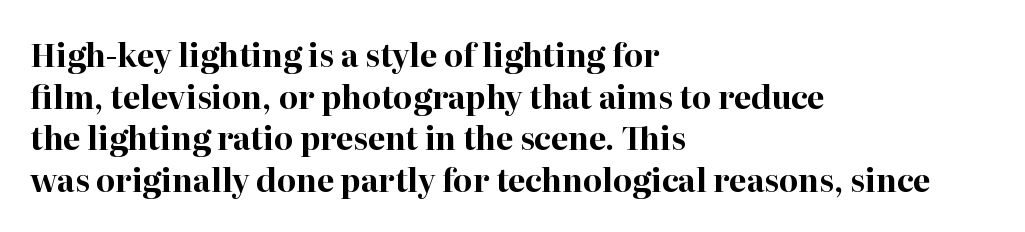
Q: Is the text bold? A: Yes.
Q: Is the text italic (slanted)? A: No, it is upright.
Q: Is the typeface a serif or a sans-serif typeface? A: Serif.
Q: Is the text underlined? A: No.
Q: How is the paragraph aligned? A: Left-aligned.
Q: Is the spacing between letters normal or unusually wide? A: Normal.
Q: Is the spacing between lines tight, normal or loose? A: Normal.
Q: Width (condensed, normal, or wide)? A: Normal.
Q: Stroke contrast? A: High.
Q: x-height? A: Medium.
Q: Monospaced? A: No.
